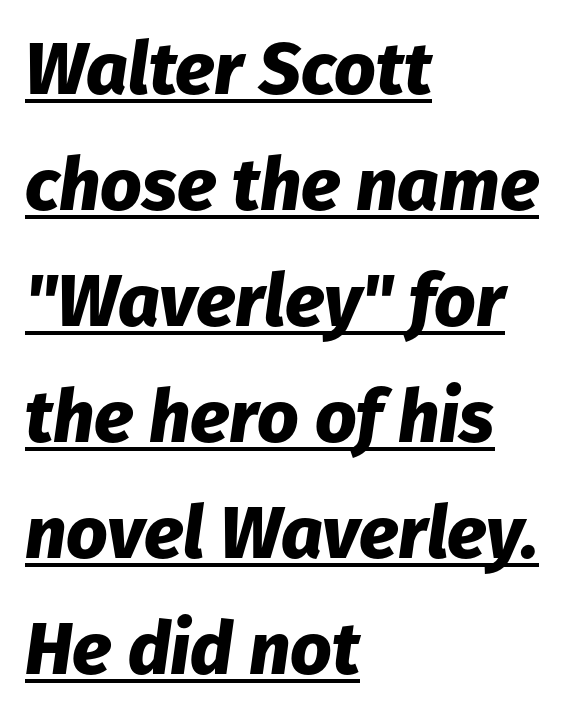
A typesetter would call this leading conventional body-copy spacing. This sample has the flowing, uneven cadence of proportional lettering. If you drew a ruler down the left edge, every line would touch it. The glyphs look as if they've been sheared to an angle. This is underlined copy, the kind a proofreader might mark for attention. What stands out about the letter spacing? Nothing — it is the standard amount.
